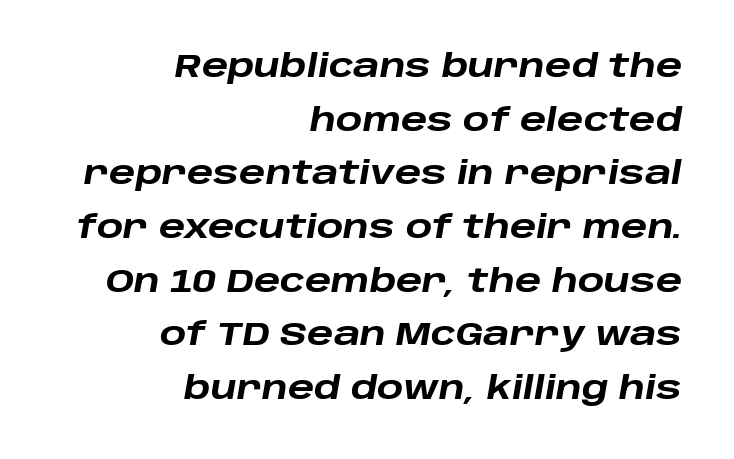
Q: Is the text bold? A: Yes.
Q: Is the text italic (slanted)? A: Yes, it leans right by about 10 degrees.
Q: Is the text underlined? A: No.
Q: How is the paragraph aligned? A: Right-aligned.
Q: Is the spacing between letters normal or unusually wide? A: Normal.
Q: Width (condensed, normal, or wide)? A: Wide.
Q: Stroke contrast? A: Low.
Q: x-height? A: Large.
Q: Monospaced? A: No.
